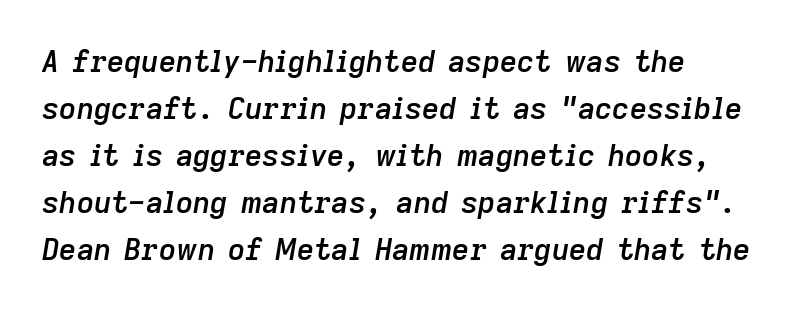
{"italic": "yes", "lean": "right", "slant_degrees": 9, "bold": "semi", "weight": "semibold", "width": "normal", "stroke_contrast": "low", "x_height": "medium", "monospaced": "no", "underline": "no", "line_spacing": "normal", "line_spacing_ratio": 1.57, "letter_spacing": "normal", "letter_spacing_em": 0.0, "glyph_px": 30}
